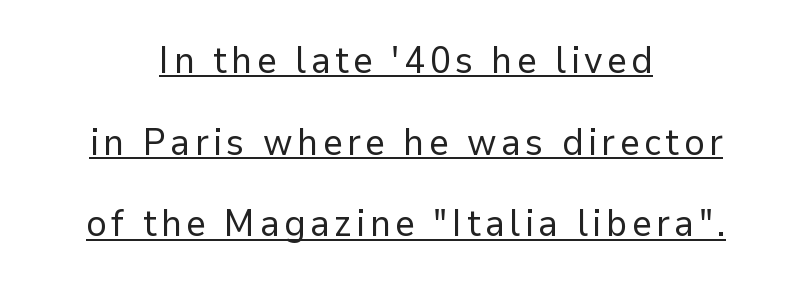
The image shows 38 px regular-weight sans-serif type, upright; set centered, loose line spacing (2.15x), underlined; low stroke contrast and a medium x-height.
